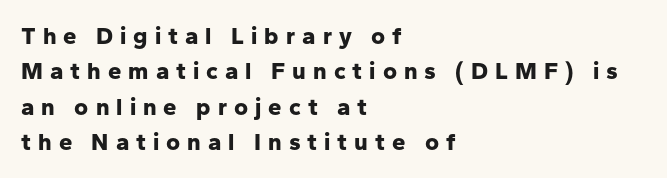
Q: Is the text bold? A: Yes.
Q: Is the text italic (slanted)? A: No, it is upright.
Q: Is the text underlined? A: No.
Q: How is the paragraph aligned? A: Left-aligned.
Q: Is the spacing between letters normal or unusually wide? A: Unusually wide.
Q: Is the spacing between lines tight, normal or loose? A: Normal.
